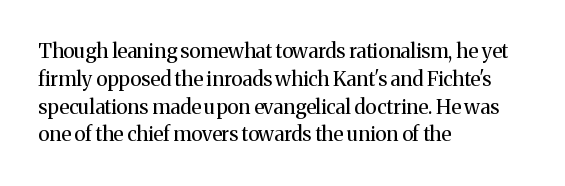
Nothing heavy about these letters — not bold at all. Compared with a centered layout, this one pins lines to the left instead. Spacing between characters is what you'd get straight out of the box. Posture: vertical. Anything drawn beneath the words? Only blank space.
